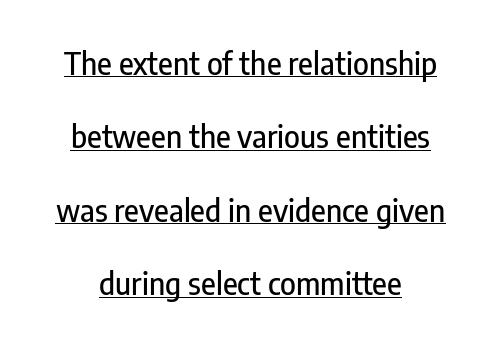
The image shows 30 px condensed sans-serif type, upright; set loose line spacing (2.45x), normal letter spacing, underlined; low stroke contrast and a medium x-height.
